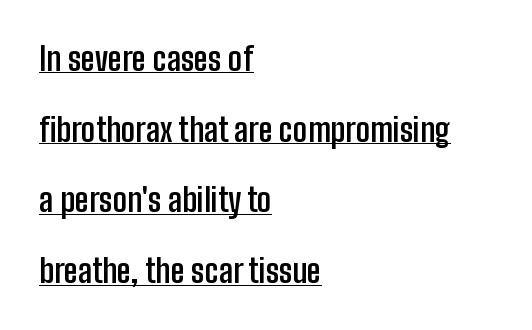
The image shows 32 px semibold, condensed sans-serif type, upright; set left-aligned, loose line spacing (2.21x), normal letter spacing, underlined; low stroke contrast and a medium x-height.
